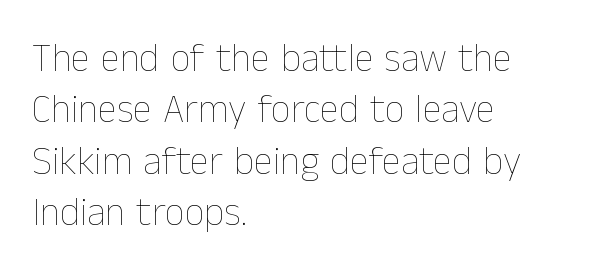
The image shows 39 px thin type, upright; set left-aligned, normal line spacing (1.32x), normal letter spacing, not underlined; low stroke contrast and a medium x-height.
